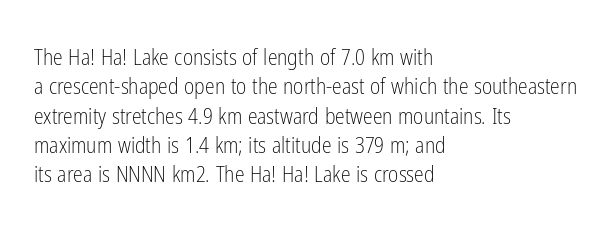
The image shows 22 px text type, upright; set left-aligned, normal line spacing (1.33x), normal letter spacing, not underlined.
